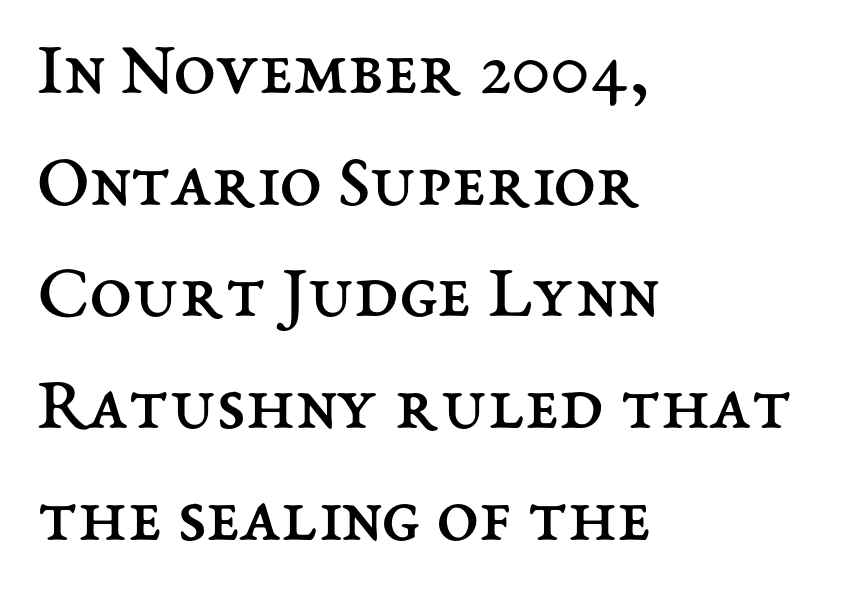
The image shows 77 px regular-weight type, upright; set left-aligned, normal line spacing (1.45x), normal letter spacing, not underlined; medium stroke contrast and a medium x-height.
